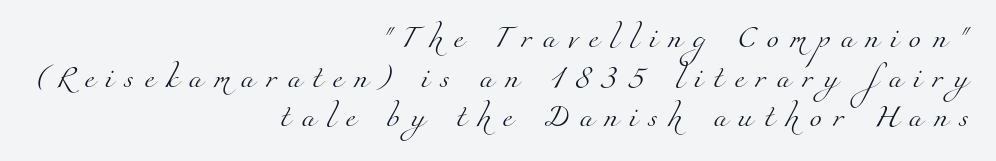
The image shows 22 px text type; set right-aligned, line spacing 1.8x, unusually wide letter spacing (+0.5 em), not underlined.
